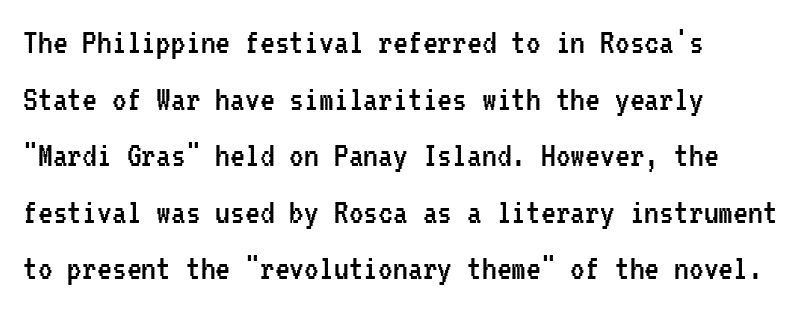
{"serif": "no", "italic": "no", "bold": "no", "weight": "regular", "width": "condensed", "stroke_contrast": "low", "x_height": "medium", "monospaced": "yes", "underline": "no", "align": "left", "line_spacing": "normal", "line_spacing_ratio": 1.53, "letter_spacing": "normal", "letter_spacing_em": 0.0, "glyph_px": 37}
